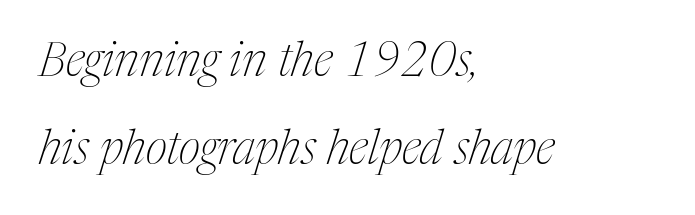
The image shows 47 px thin, condensed serif type, italic (leaning right); set left-aligned, line spacing 1.88x, normal letter spacing, not underlined; medium stroke contrast and a medium x-height.
